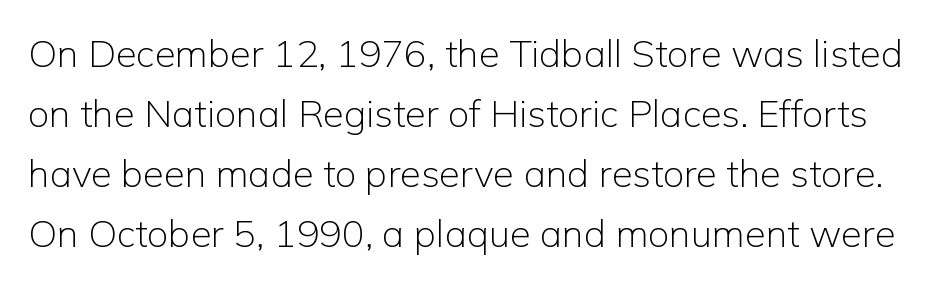
Q: Is the text bold? A: No.
Q: Is the text italic (slanted)? A: No, it is upright.
Q: Is the typeface a serif or a sans-serif typeface? A: Sans-serif.
Q: Is the text underlined? A: No.
Q: Is the spacing between letters normal or unusually wide? A: Normal.
Q: Is the spacing between lines tight, normal or loose? A: Normal.
Q: Width (condensed, normal, or wide)? A: Normal.
Q: Stroke contrast? A: Low.
Q: x-height? A: Medium.
Q: Monospaced? A: No.
